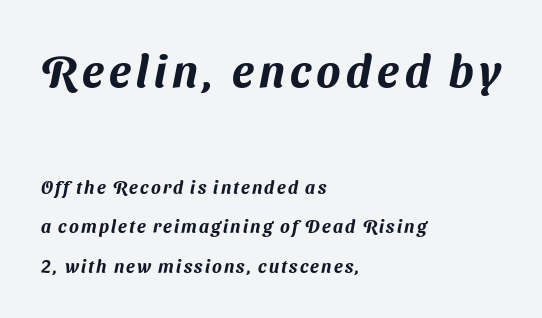
A great deal of white space separates one row of letters from the next. The paragraph has a hard left edge and a soft right edge. The letters carry no serifs — their stems end cleanly without finishing strokes. This sample has the flowing, uneven cadence of proportional lettering. The specimen omits any rule beneath the text block's lines.
